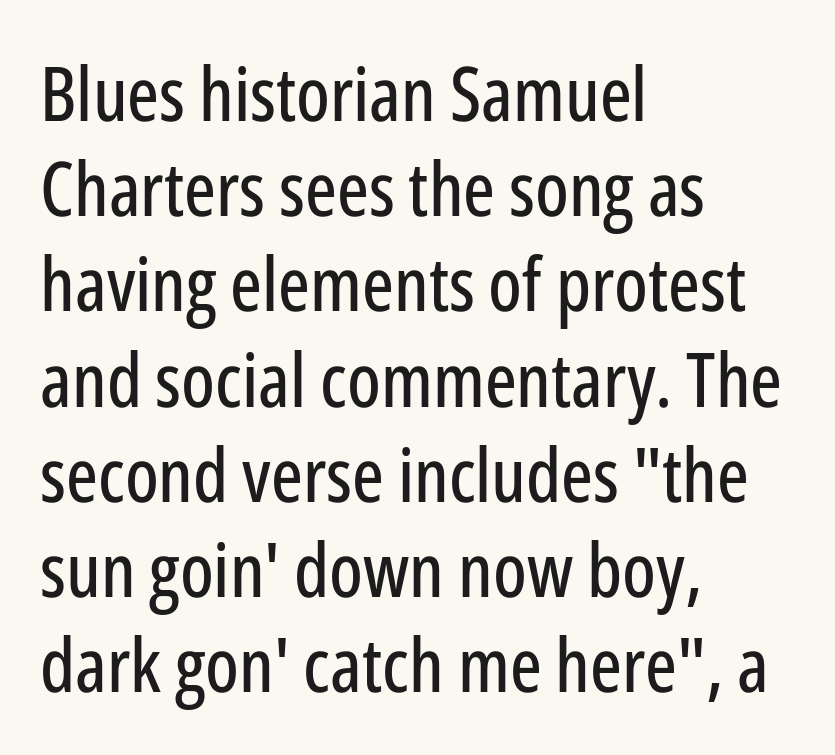
Q: Is the text italic (slanted)? A: No, it is upright.
Q: Is the typeface a serif or a sans-serif typeface? A: Sans-serif.
Q: Is the text underlined? A: No.
Q: How is the paragraph aligned? A: Left-aligned.
Q: Is the spacing between letters normal or unusually wide? A: Normal.
Q: Is the spacing between lines tight, normal or loose? A: Normal.
Q: Width (condensed, normal, or wide)? A: Condensed.
Q: Stroke contrast? A: Low.
Q: x-height? A: Medium.
Q: Monospaced? A: No.
